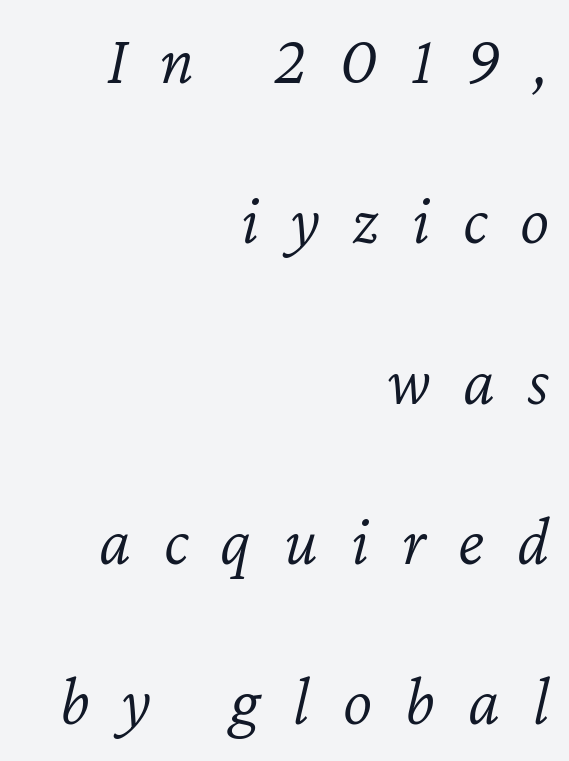
The image shows 70 px light type, italic (leaning right); set right-aligned, loose line spacing (2.29x), unusually wide letter spacing (+0.47 em), not underlined; low stroke contrast and a medium x-height.
